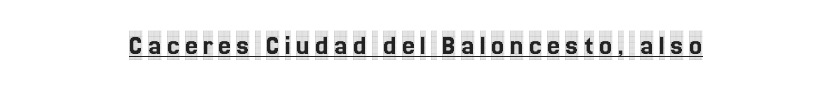
The image shows 29 px condensed serif type, upright; set centered, underlined; a large x-height.
